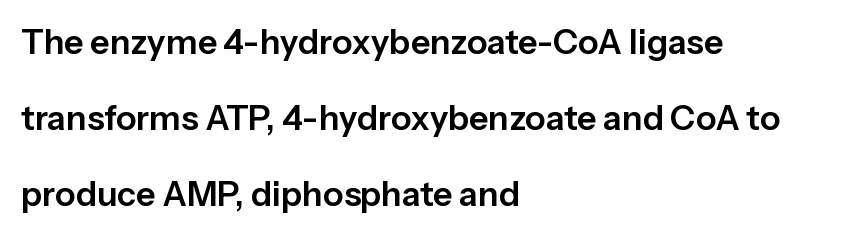
{"serif": "no", "italic": "no", "width": "normal", "stroke_contrast": "low", "x_height": "medium", "monospaced": "no", "underline": "no", "align": "left", "line_spacing": "loose", "line_spacing_ratio": 2.23, "letter_spacing": "normal", "letter_spacing_em": 0.0, "glyph_px": 34}
